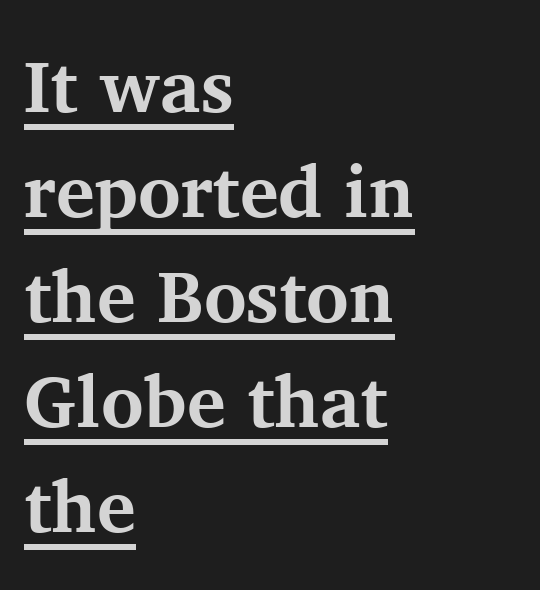
{"serif": "yes", "italic": "no", "bold": "yes", "weight": "bold", "width": "normal", "stroke_contrast": "medium", "x_height": "medium", "monospaced": "no", "underline": "yes", "align": "left", "line_spacing": "normal", "line_spacing_ratio": 1.44, "letter_spacing": "normal", "letter_spacing_em": 0.0, "glyph_px": 73}
